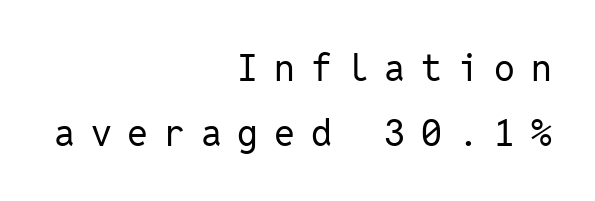
Do the letters lean? They stand straight. Type without underlining. Is the type heavy? It reads as light-to-regular instead. I'd call this a sans setting — the letters go barefoot. Is the block centered? No — it sits flush against the right margin. Look at the tracking — it's clearly loosened, letters drifting apart.
